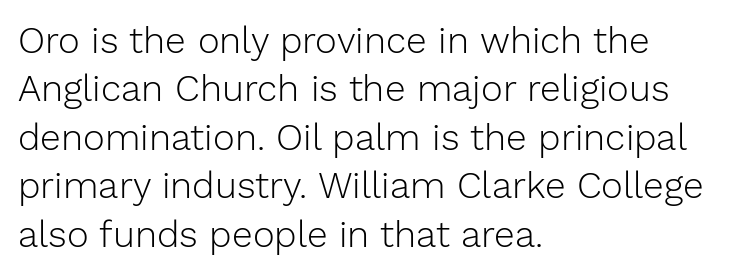
{"serif": "no", "italic": "no", "bold": "no", "weight": "light", "width": "normal", "stroke_contrast": "low", "x_height": "medium", "monospaced": "no", "underline": "no", "align": "left", "line_spacing": "normal", "line_spacing_ratio": 1.31, "letter_spacing": "normal", "letter_spacing_em": 0.0, "glyph_px": 37}
